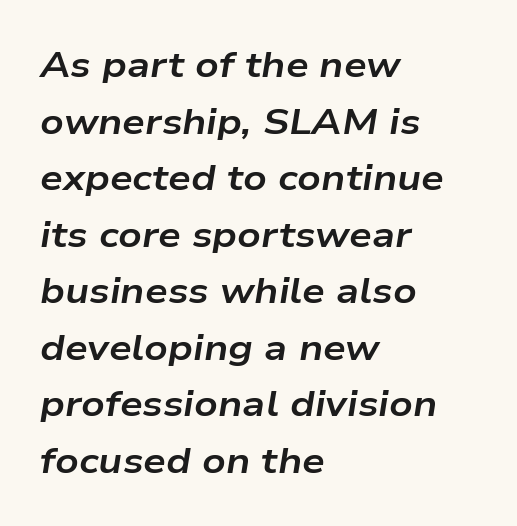
Q: Is the text bold? A: Yes.
Q: Is the text italic (slanted)? A: Yes, it leans right by about 9 degrees.
Q: Is the text underlined? A: No.
Q: How is the paragraph aligned? A: Left-aligned.
Q: Is the spacing between letters normal or unusually wide? A: Normal.
Q: Is the spacing between lines tight, normal or loose? A: Normal.
Q: Width (condensed, normal, or wide)? A: Wide.
Q: Stroke contrast? A: Low.
Q: x-height? A: Medium.
Q: Monospaced? A: No.
